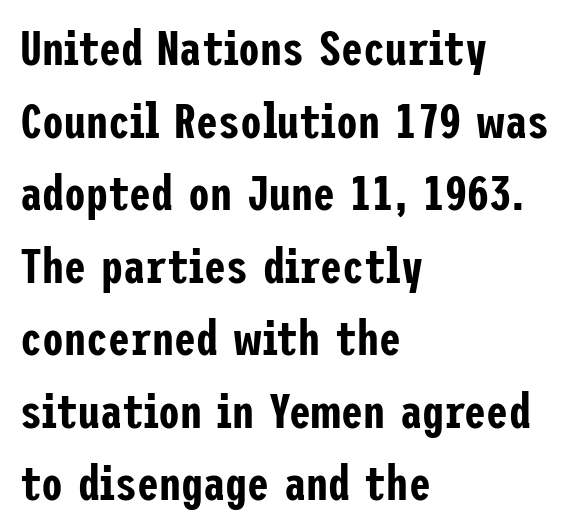
The image shows 49 px condensed sans-serif type, upright; set left-aligned, normal line spacing (1.48x), normal letter spacing, not underlined; low stroke contrast and a medium x-height.
